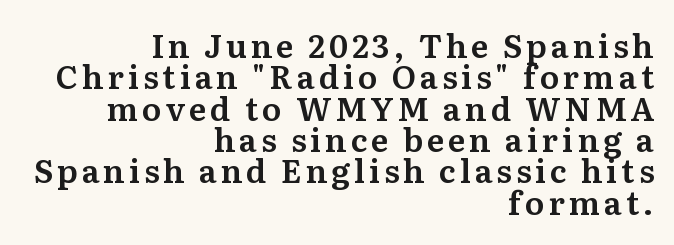
{"serif": "yes", "italic": "no", "width": "normal", "stroke_contrast": "medium", "x_height": "medium", "monospaced": "no", "underline": "no", "align": "right", "line_spacing": "tight", "line_spacing_ratio": 0.98, "glyph_px": 32}
